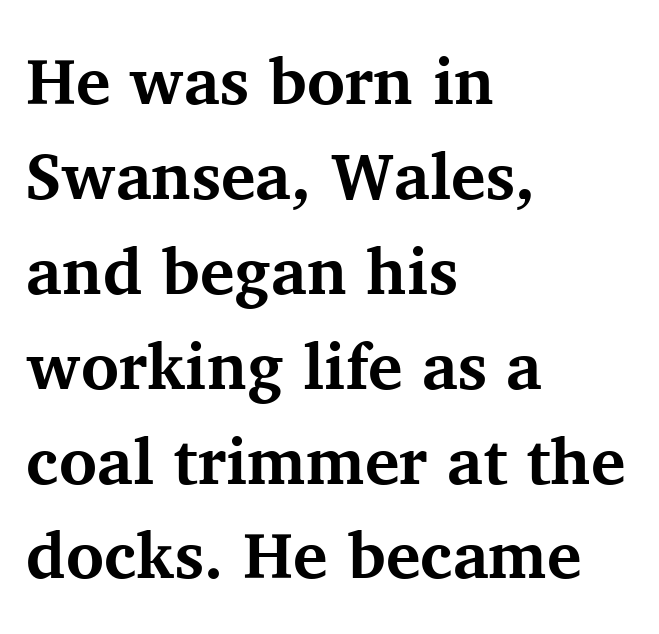
The image shows 65 px bold serif type, upright; set left-aligned, normal line spacing (1.46x), normal letter spacing, not underlined; medium stroke contrast and a medium x-height.
